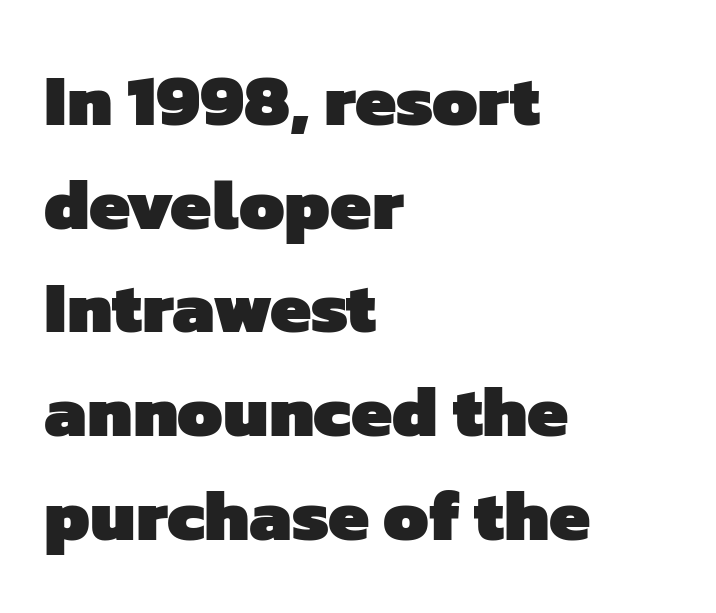
The image shows 73 px heavy sans-serif type; set left-aligned, normal line spacing (1.42x), normal letter spacing, not underlined; low stroke contrast and a medium x-height.
